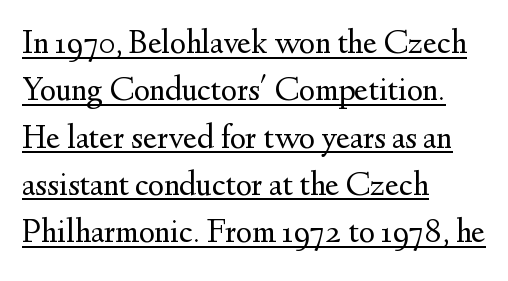
The image shows 34 px regular-weight serif type, upright; set left-aligned, normal line spacing (1.39x), normal letter spacing, underlined; medium stroke contrast and a small x-height.
